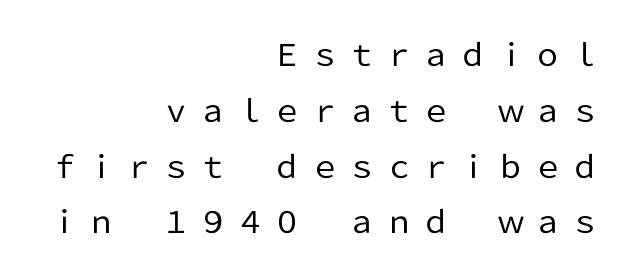
Q: Is the text bold? A: No.
Q: Is the text italic (slanted)? A: No, it is upright.
Q: Is the typeface a serif or a sans-serif typeface? A: Sans-serif.
Q: Is the text underlined? A: No.
Q: How is the paragraph aligned? A: Right-aligned.
Q: Is the spacing between letters normal or unusually wide? A: Unusually wide.
Q: Width (condensed, normal, or wide)? A: Normal.
Q: Stroke contrast? A: Low.
Q: x-height? A: Medium.
Q: Monospaced? A: No.
